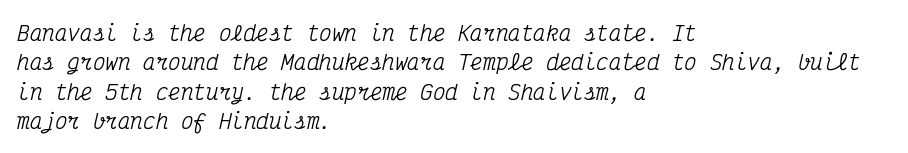
{"italic": "yes", "lean": "right", "slant_degrees": 12, "underline": "no", "align": "left", "line_spacing": "normal", "line_spacing_ratio": 1.4, "letter_spacing": "normal", "letter_spacing_em": 0.0, "glyph_px": 21}
